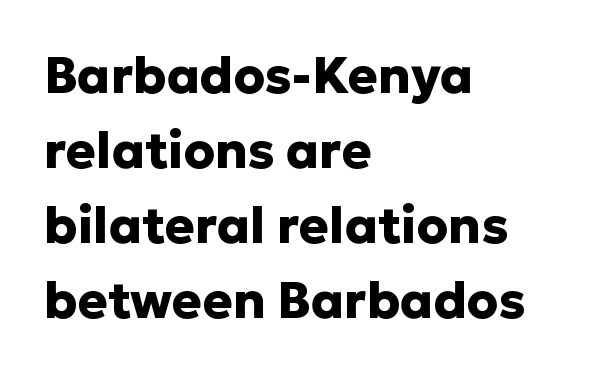
A full-strength bold gives these letters their thick strokes. Spacing between characters is what you'd get straight out of the box. A sans-serif font was chosen for this passage. The letters stand upright; this is a roman face. The passage shown is not underscored anywhere.
